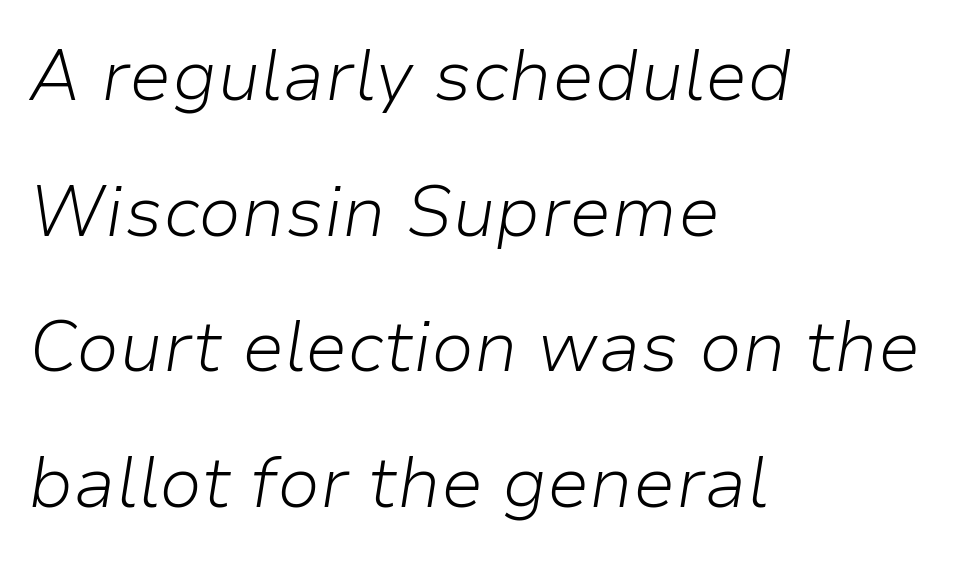
{"italic": "yes", "lean": "right", "slant_degrees": 9, "bold": "no", "weight": "light", "width": "normal", "stroke_contrast": "low", "x_height": "medium", "monospaced": "no", "underline": "no", "align": "left", "line_spacing": "loose", "line_spacing_ratio": 1.91, "letter_spacing": "normal", "letter_spacing_em": 0.0, "glyph_px": 71}
